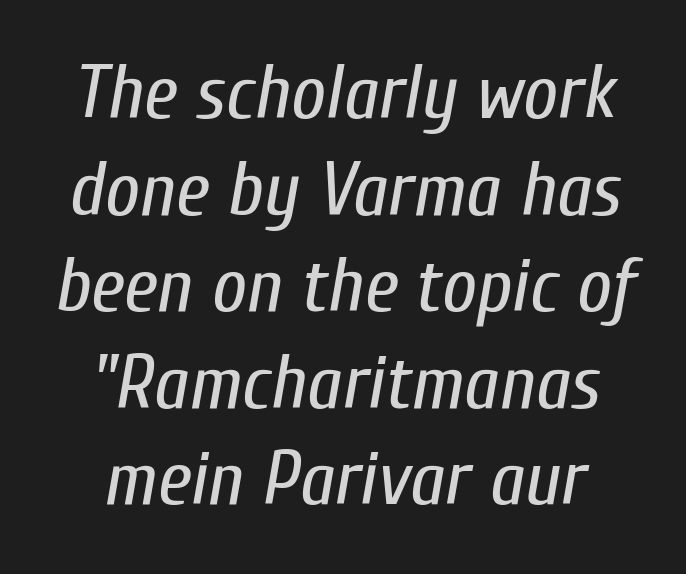
Q: Is the text bold? A: No.
Q: Is the text italic (slanted)? A: Yes, it leans right by about 10 degrees.
Q: Is the text underlined? A: No.
Q: Is the spacing between letters normal or unusually wide? A: Normal.
Q: Is the spacing between lines tight, normal or loose? A: Normal.
Q: Width (condensed, normal, or wide)? A: Condensed.
Q: Stroke contrast? A: Low.
Q: x-height? A: Medium.
Q: Monospaced? A: No.
